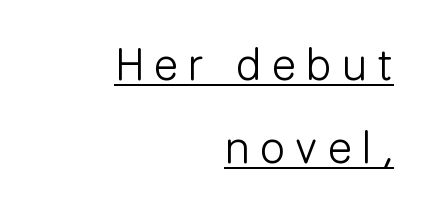
Regarding serifs, this sample does without them. Caption: expanded tracking, letters set apart. Compared with a flush-left layout, this one pins lines to the opposite, right side. These characters rest on top of a visible drawn line.
